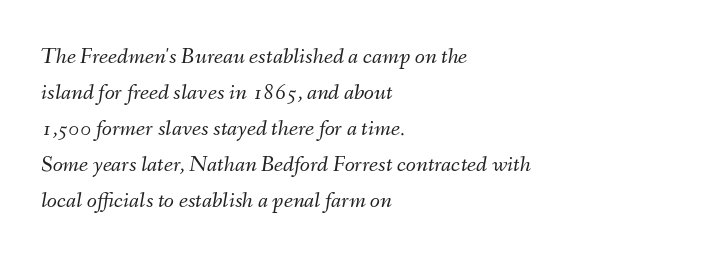
{"italic": "yes", "lean": "right", "slant_degrees": 9, "bold": "no", "underline": "no", "align": "left", "line_spacing": "normal", "line_spacing_ratio": 1.56, "letter_spacing": "normal", "letter_spacing_em": 0.0, "glyph_px": 23}
